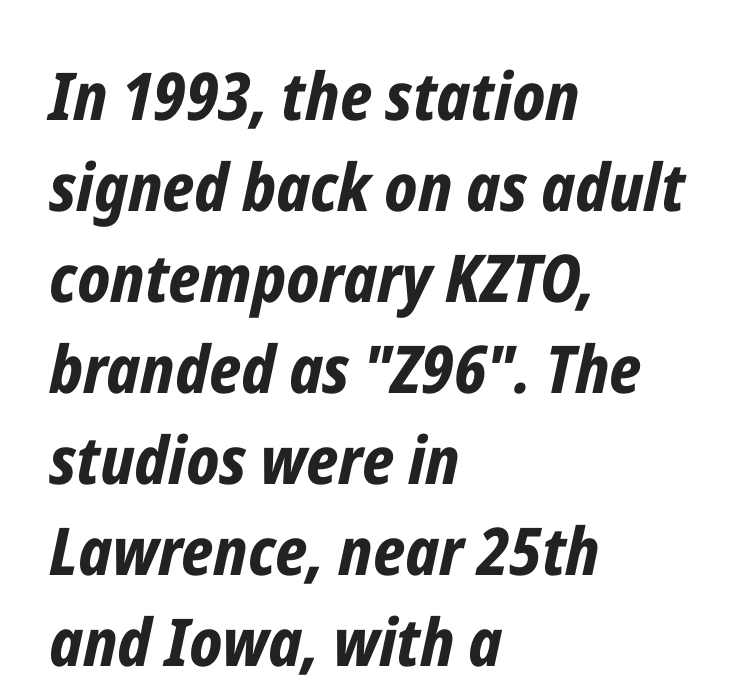
The image shows 66 px bold, condensed type, italic (leaning right); set left-aligned, normal line spacing (1.38x), normal letter spacing, not underlined; low stroke contrast and a medium x-height.
